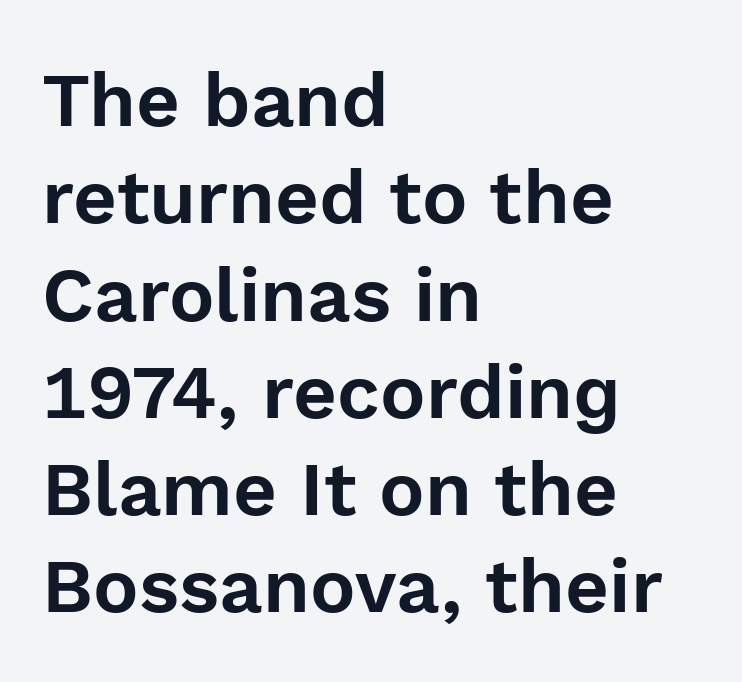
Q: Is the text italic (slanted)? A: No, it is upright.
Q: Is the typeface a serif or a sans-serif typeface? A: Sans-serif.
Q: Is the text underlined? A: No.
Q: How is the paragraph aligned? A: Left-aligned.
Q: Is the spacing between letters normal or unusually wide? A: Normal.
Q: Is the spacing between lines tight, normal or loose? A: Normal.
Q: Width (condensed, normal, or wide)? A: Normal.
Q: x-height? A: Medium.
Q: Monospaced? A: No.
